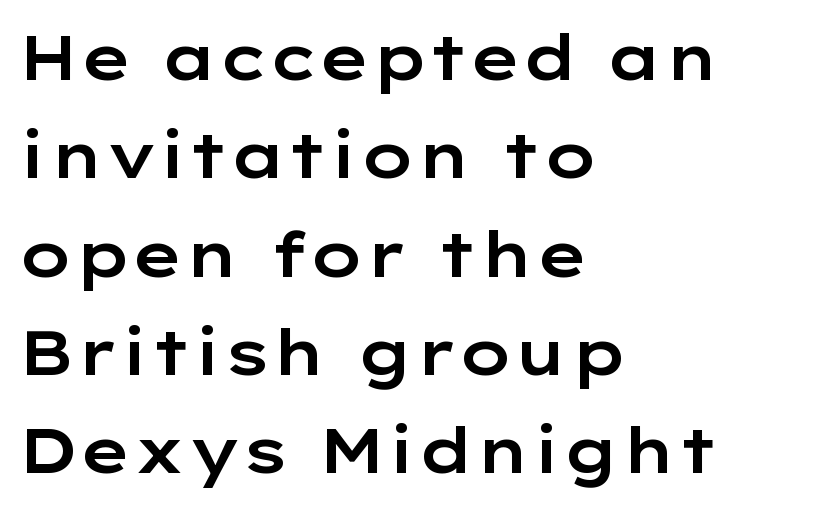
The image shows 63 px wide sans-serif type, upright; set left-aligned, normal line spacing (1.56x), normal letter spacing, not underlined; low stroke contrast and a medium x-height.
